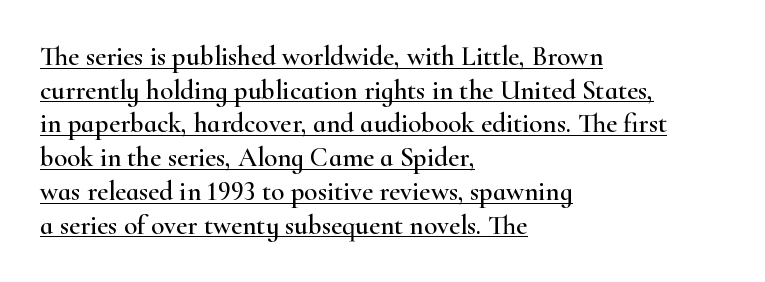
The image shows 27 px text type, upright; set left-aligned, normal line spacing (1.25x), normal letter spacing, underlined.
